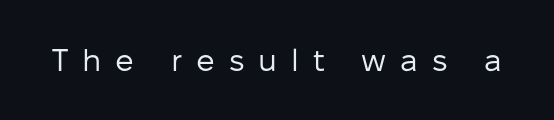
The image shows 31 px regular-weight sans-serif type, upright; set unusually wide letter spacing (+0.45 em), not underlined; low stroke contrast and a medium x-height.
